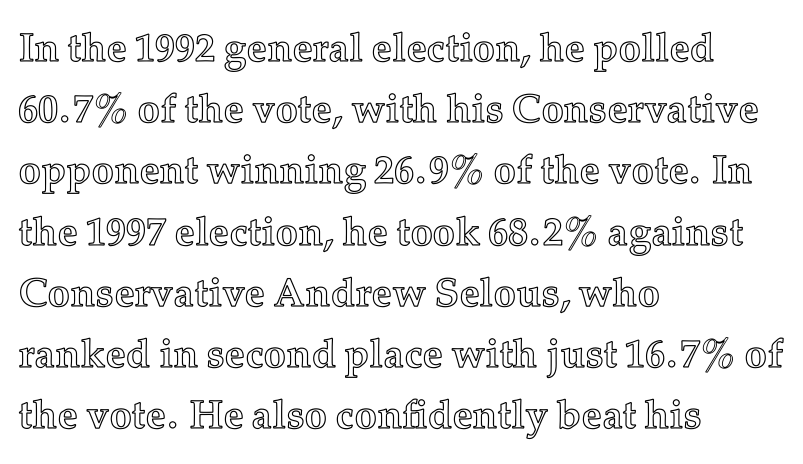
The face used here is proportionally spaced, like ordinary book or web type. Nothing unusual about the tracking: characters are spaced as the font intends. Type without underlining. The axis of the letterforms is exactly vertical. Does the copy run flush right? No — it runs flush left.
